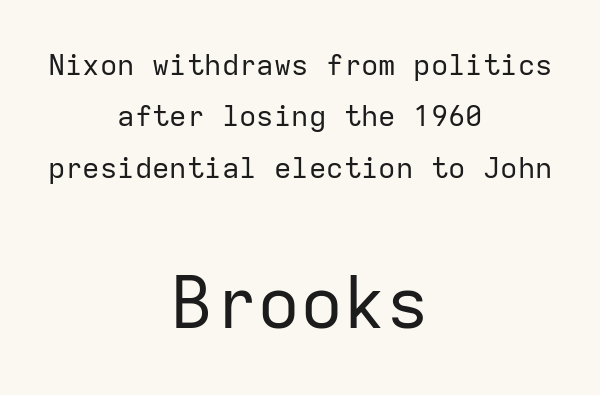
{"serif": "no", "italic": "no", "bold": "no", "weight": "regular", "width": "normal", "stroke_contrast": "low", "x_height": "medium", "monospaced": "yes", "underline": "no", "align": "center", "line_spacing_ratio": 1.77, "letter_spacing": "normal", "letter_spacing_em": 0.0, "larger_block": "second", "size_ratio": 2.48, "glyph_px": 72}
